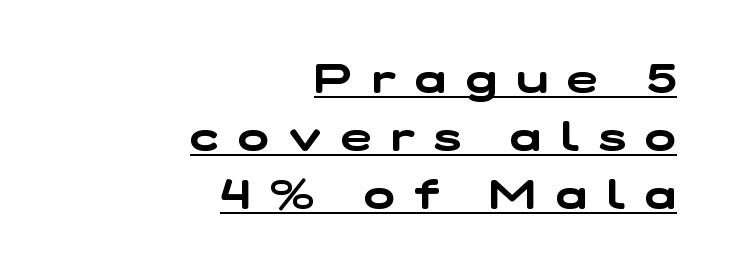
{"serif": "no", "width": "wide", "stroke_contrast": "low", "x_height": "medium", "monospaced": "no", "underline": "yes", "align": "right", "line_spacing": "normal", "line_spacing_ratio": 1.41, "letter_spacing": "wide", "letter_spacing_em": 0.48, "glyph_px": 41}
